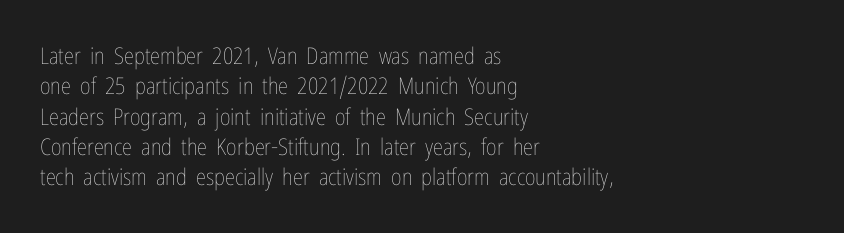
The space directly below the letters is spotless. Caption: standard tracking, unaltered. Vertically, the passage feels balanced, rows spaced as you'd expect. Does the lettering tilt? It doesn't — this is upright.
